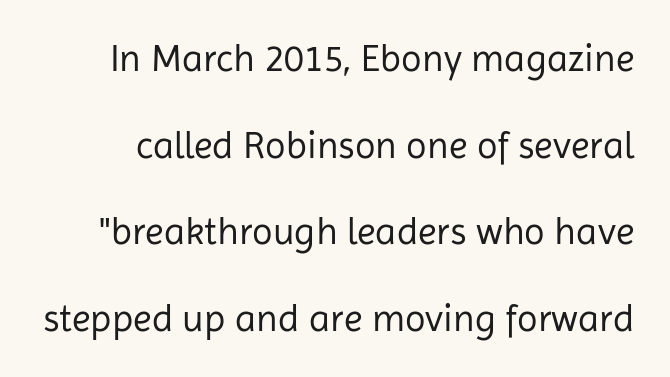
Q: Is the text bold? A: No.
Q: Is the text italic (slanted)? A: No, it is upright.
Q: Is the typeface a serif or a sans-serif typeface? A: Sans-serif.
Q: Is the text underlined? A: No.
Q: Is the spacing between letters normal or unusually wide? A: Normal.
Q: Is the spacing between lines tight, normal or loose? A: Loose.
Q: Width (condensed, normal, or wide)? A: Normal.
Q: Stroke contrast? A: Low.
Q: x-height? A: Medium.
Q: Monospaced? A: No.
